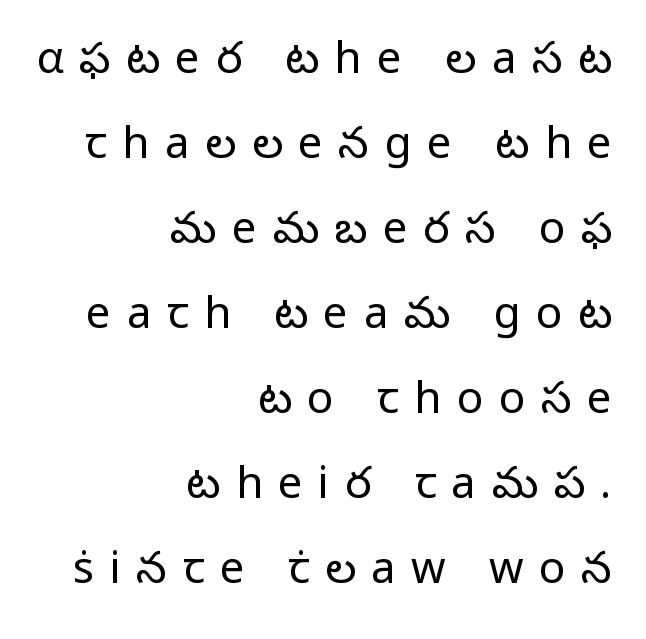
The image shows 44 px light sans-serif type, upright; set right-aligned, loose line spacing (1.93x), unusually wide letter spacing (+0.35 em), not underlined; low stroke contrast and a medium x-height.
